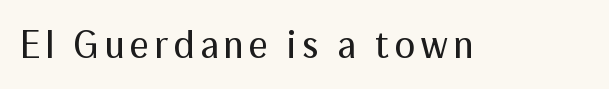
The image shows 39 px regular-weight sans-serif type, upright; set not underlined; medium stroke contrast and a medium x-height.
